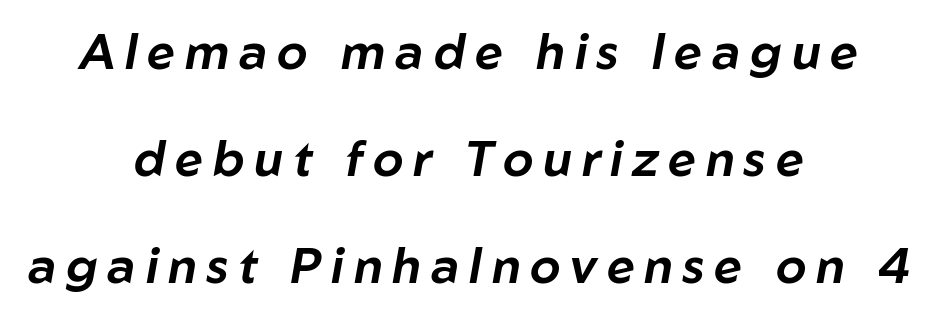
{"italic": "yes", "lean": "right", "slant_degrees": 10, "width": "normal", "stroke_contrast": "low", "x_height": "medium", "monospaced": "no", "underline": "no", "align": "center", "line_spacing": "loose", "line_spacing_ratio": 2.18, "letter_spacing": "wide", "letter_spacing_em": 0.2, "glyph_px": 49}
